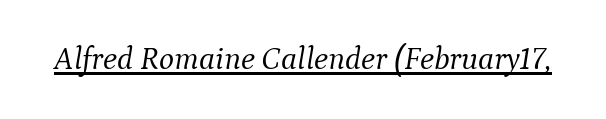
Q: Is the text bold? A: No.
Q: Is the text italic (slanted)? A: Yes, it leans right by about 9 degrees.
Q: Is the typeface a serif or a sans-serif typeface? A: Serif.
Q: Is the text underlined? A: Yes.
Q: Is the spacing between letters normal or unusually wide? A: Normal.
Q: Width (condensed, normal, or wide)? A: Normal.
Q: Stroke contrast? A: Medium.
Q: x-height? A: Medium.
Q: Monospaced? A: No.
